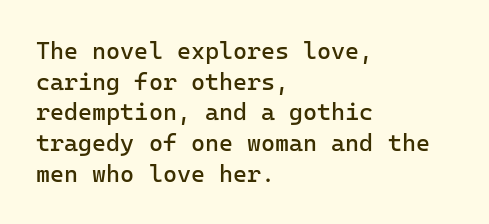
Q: Is the text bold? A: No.
Q: Is the text italic (slanted)? A: No, it is upright.
Q: Is the text underlined? A: No.
Q: How is the paragraph aligned? A: Left-aligned.
Q: Is the spacing between letters normal or unusually wide? A: Normal.
Q: Is the spacing between lines tight, normal or loose? A: Normal.
